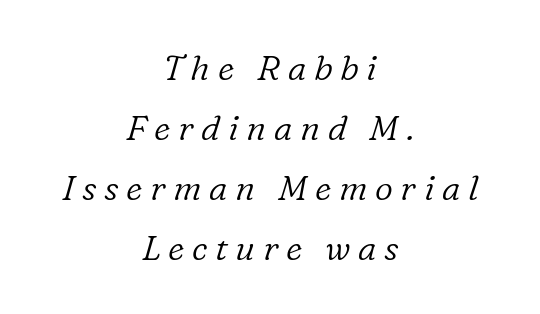
The image shows 35 px light serif type, italic (leaning right); set centered, line spacing 1.71x, unusually wide letter spacing (+0.22 em), not underlined; low stroke contrast and a medium x-height.
